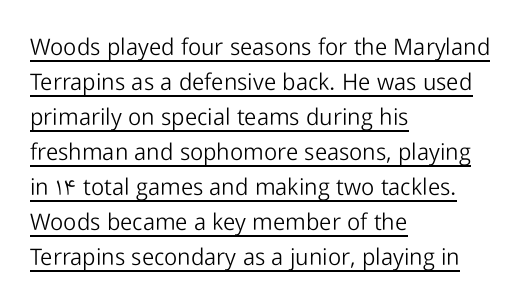
The lines sit at an ordinary, default distance from one another. Nothing heavy about these letters — not bold at all. Notice how the passage keeps a crisp vertical edge on the left only. Is there any slant? The stems are plumb.
